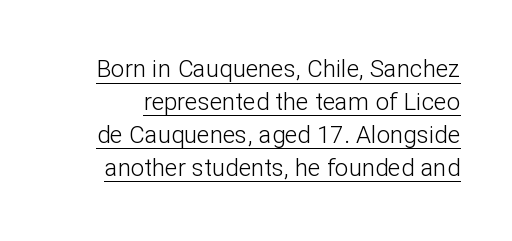
The image shows 24 px text type, upright; set normal line spacing (1.37x), normal letter spacing, underlined.
